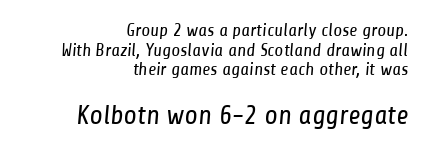
Q: Is the text bold? A: No.
Q: Is the text underlined? A: No.
Q: How is the paragraph aligned? A: Right-aligned.
Q: Is the spacing between letters normal or unusually wide? A: Normal.
Q: Is the spacing between lines tight, normal or loose? A: Tight.
Q: Which block of text is set in a larger size, the first (top) or the second (bottom)? A: The second (bottom) one.
